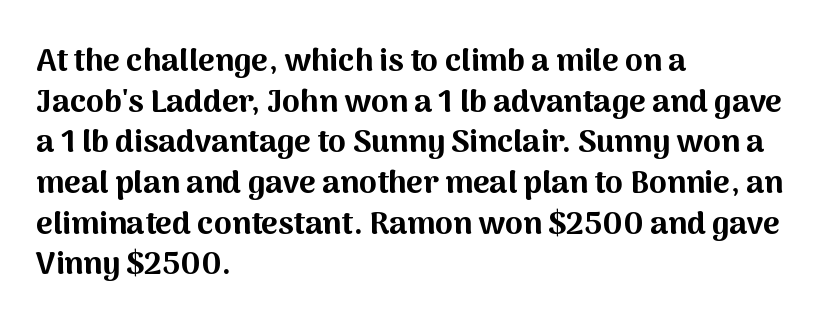
The image shows 32 px bold sans-serif type, upright; set left-aligned, normal line spacing (1.27x), normal letter spacing, not underlined; medium stroke contrast and a medium x-height.
